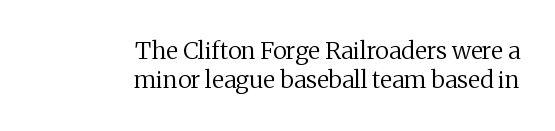
The image shows 24 px text type, upright; set right-aligned, line spacing 1.21x, normal letter spacing, not underlined.
